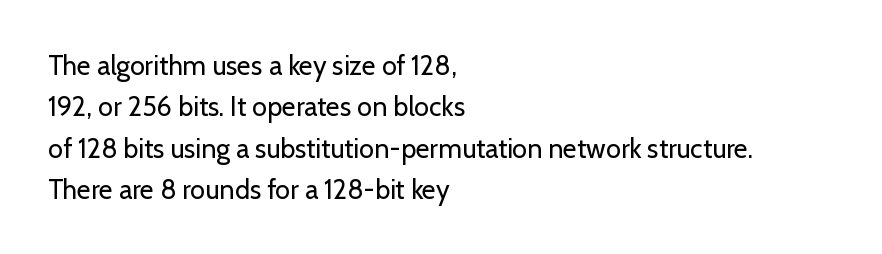
In terms of leading, this rendering sits right in the middle. The lettering stays uniformly vertical, giving the passage a roman look. Decoration check: the copy has no underline. The passage shown is not bold in any degree. How are the letters spaced? Ordinarily, with no added tracking.
